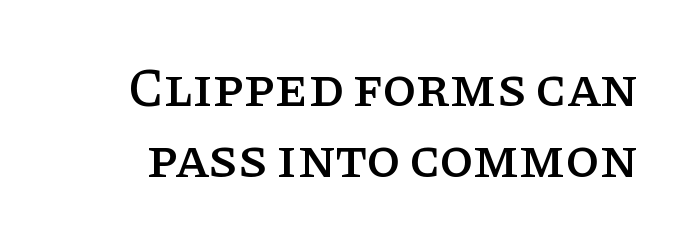
The image shows 55 px serif type, upright; set normal line spacing (1.29x), normal letter spacing, not underlined; low stroke contrast and a large x-height.
